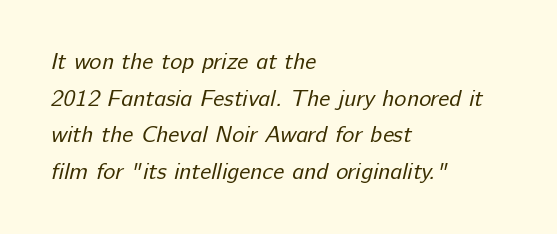
{"bold": "no", "underline": "no", "align": "left", "line_spacing": "normal", "line_spacing_ratio": 1.59, "letter_spacing": "normal", "letter_spacing_em": 0.0, "glyph_px": 23}
